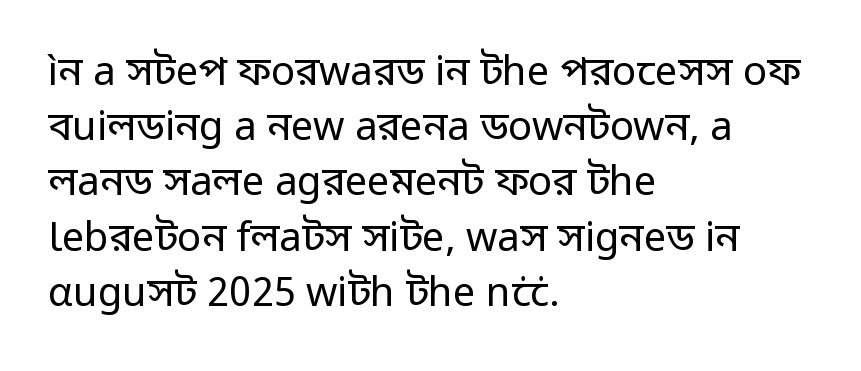
The image shows 40 px regular-weight sans-serif type, upright; set left-aligned, normal line spacing (1.38x), normal letter spacing, not underlined; low stroke contrast and a medium x-height.
